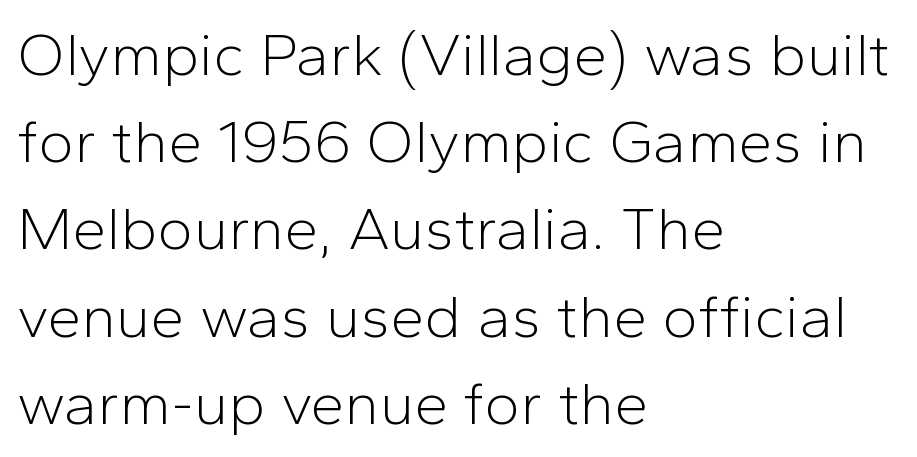
{"serif": "no", "italic": "no", "bold": "no", "weight": "light", "width": "normal", "stroke_contrast": "low", "x_height": "medium", "monospaced": "no", "underline": "no", "align": "left", "line_spacing": "normal", "line_spacing_ratio": 1.43, "letter_spacing": "normal", "letter_spacing_em": 0.0, "glyph_px": 61}
